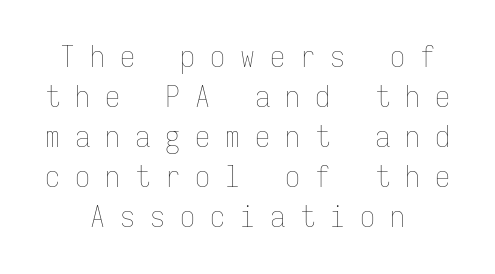
The image shows 30 px thin, condensed type, upright, monospaced; set centered, normal line spacing (1.33x), unusually wide letter spacing (+0.5 em), not underlined; low stroke contrast and a medium x-height.
